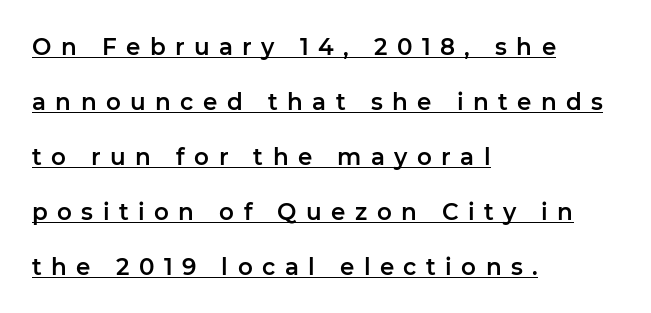
The face used here appears with an underline applied. The typography opts for an upright posture over an oblique one. Each new line begins a long way beneath the previous one. Casual observation: everything's shoved over to the left. Spacing between characters has been opened up far beyond the box default.
